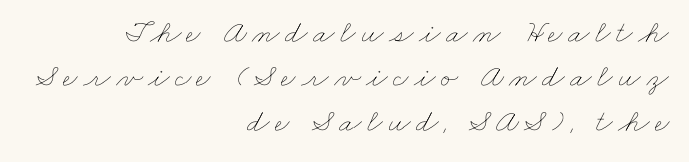
Short and long lines alike share a common ending point at right. Looks like regular typesetting: each glyph gets only the width it needs. Quick note: underline off. What's the leading like? Ordinary, nothing unusual. The letterforms sit at book weight or below.
